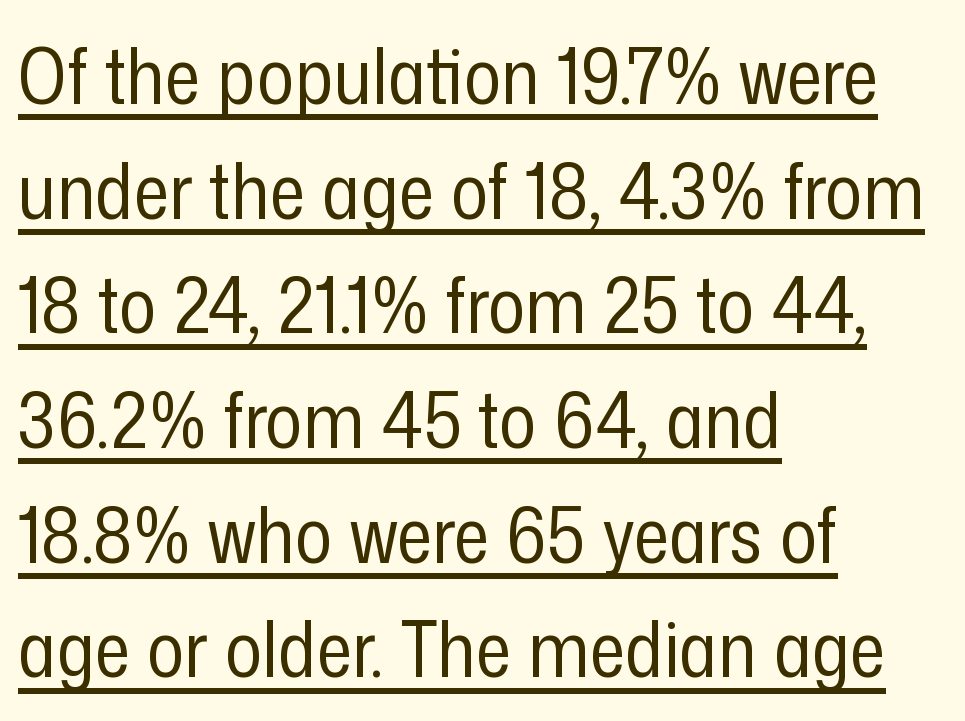
The image shows 78 px regular-weight, condensed sans-serif type, upright; set left-aligned, normal line spacing (1.47x), normal letter spacing, underlined; low stroke contrast and a medium x-height.
